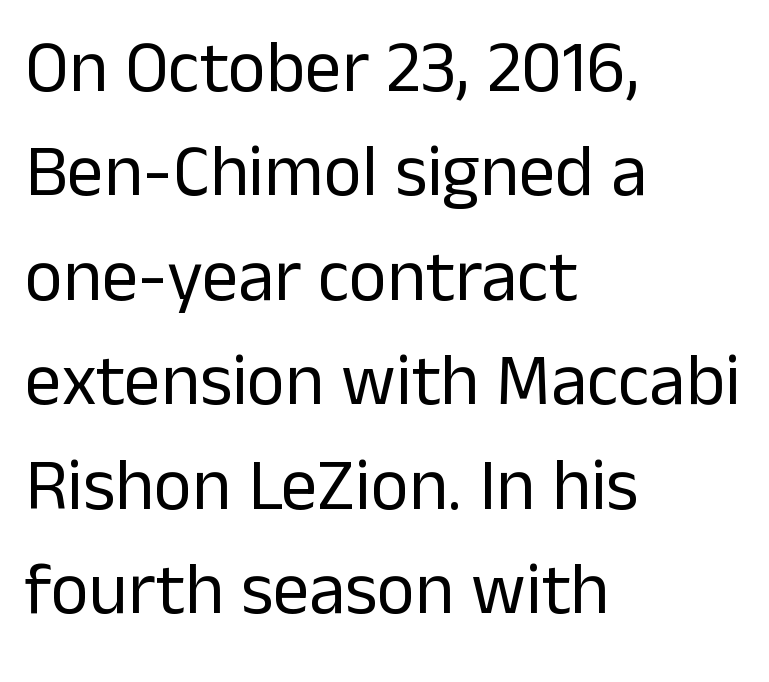
Q: Is the text bold? A: No.
Q: Is the text italic (slanted)? A: No, it is upright.
Q: Is the typeface a serif or a sans-serif typeface? A: Sans-serif.
Q: Is the text underlined? A: No.
Q: How is the paragraph aligned? A: Left-aligned.
Q: Is the spacing between letters normal or unusually wide? A: Normal.
Q: Is the spacing between lines tight, normal or loose? A: Normal.
Q: Width (condensed, normal, or wide)? A: Normal.
Q: Stroke contrast? A: Low.
Q: x-height? A: Medium.
Q: Monospaced? A: No.
